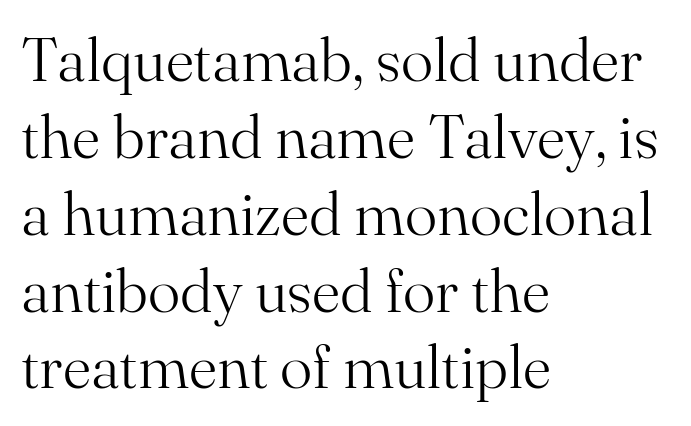
Serif or sans? Serif — the stroke terminals have little feet. You can tell it's not italic because the verticals are truly vertical. The compositor pushed each line to the left boundary. Spacing verdict: proportional, widths tailored to each character. Underlining? Definitely not there. Heaviness? Minimal to ordinary, like unemphasized prose.
